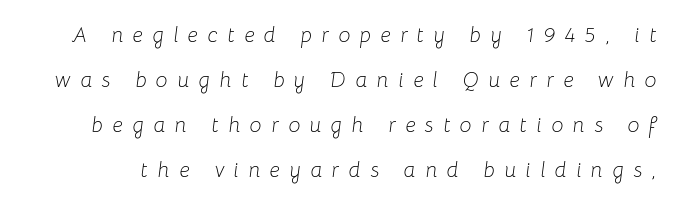
The image shows 21 px text type, italic (leaning right); set loose line spacing (2.14x), unusually wide letter spacing (+0.46 em), not underlined.
